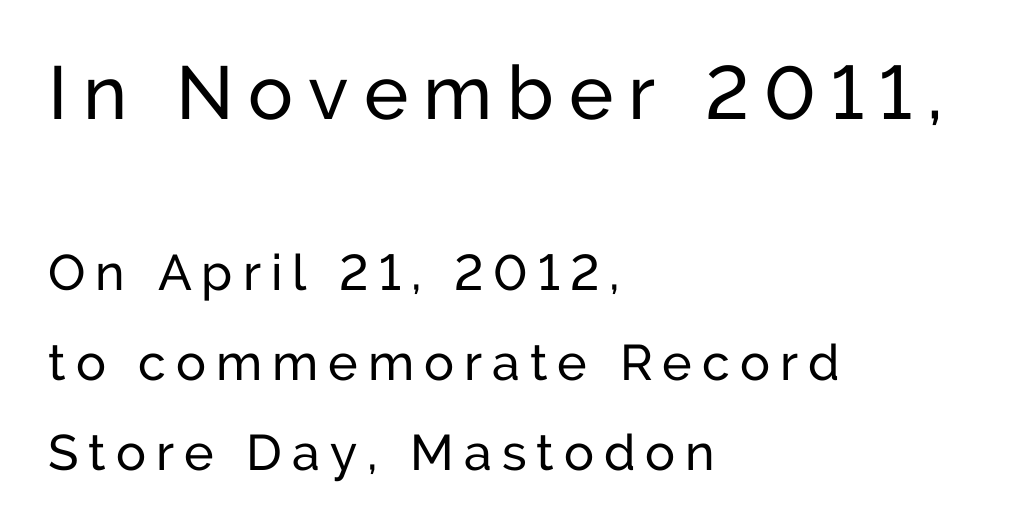
{"serif": "no", "italic": "no", "bold": "no", "weight": "regular", "width": "normal", "stroke_contrast": "low", "x_height": "medium", "monospaced": "no", "underline": "no", "align": "left", "line_spacing_ratio": 1.8, "letter_spacing": "wide", "letter_spacing_em": 0.2, "larger_block": "first", "size_ratio": 1.5, "glyph_px": 75}
